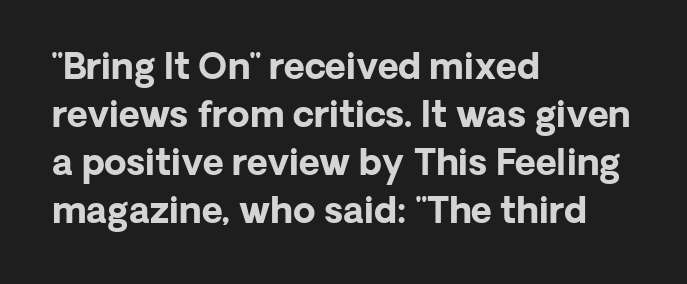
{"serif": "no", "italic": "no", "bold": "yes", "weight": "bold", "width": "normal", "stroke_contrast": "low", "x_height": "medium", "monospaced": "no", "underline": "no", "align": "left", "line_spacing": "normal", "line_spacing_ratio": 1.33, "letter_spacing": "normal", "letter_spacing_em": 0.0, "glyph_px": 36}
